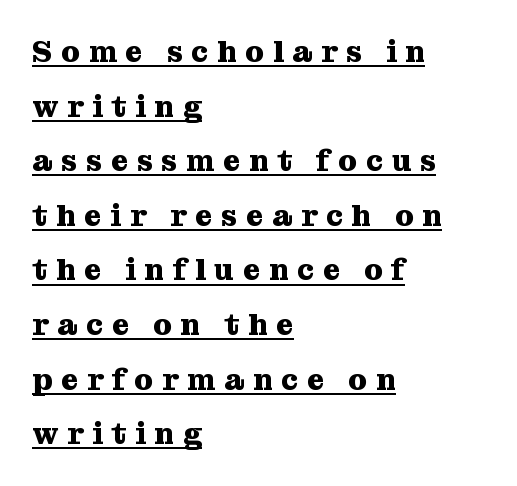
{"serif": "yes", "italic": "no", "bold": "yes", "weight": "heavy", "width": "normal", "stroke_contrast": "medium", "x_height": "medium", "monospaced": "no", "underline": "yes", "align": "left", "line_spacing_ratio": 1.82, "letter_spacing": "wide", "letter_spacing_em": 0.29, "glyph_px": 30}
